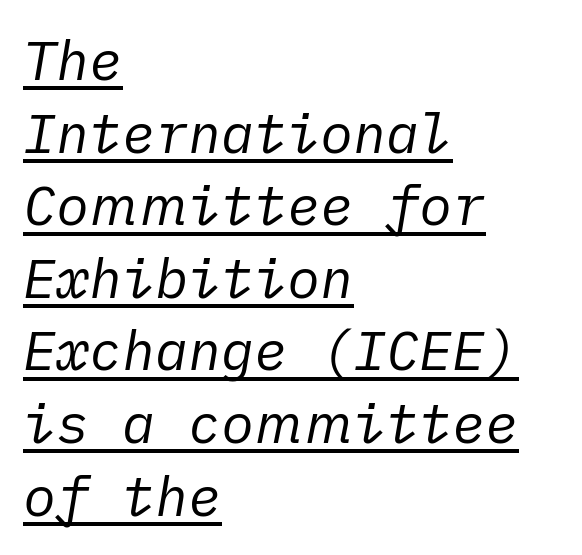
The image shows 55 px regular-weight type, italic (leaning right); set left-aligned, normal line spacing (1.32x), normal letter spacing, underlined; low stroke contrast and a medium x-height.
